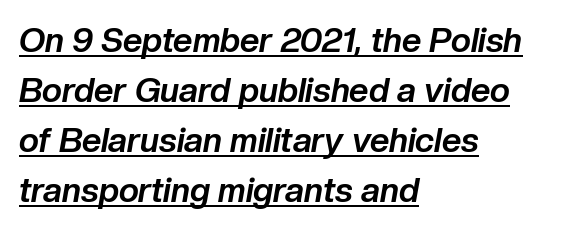
Underlining? Definitely there. These lines carry a lot of weight — the face is fully bold. Inter-character spacing is left at the font's built-in metrics. Evenly set lines give the paragraph a standard silhouette.
